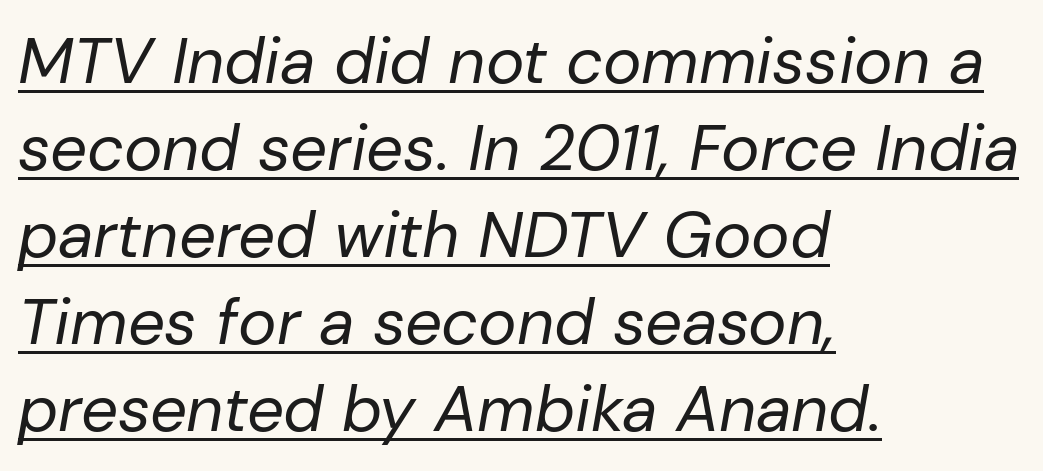
The image shows 65 px regular-weight type, italic (leaning right); set left-aligned, normal line spacing (1.34x), normal letter spacing, underlined; low stroke contrast and a medium x-height.
